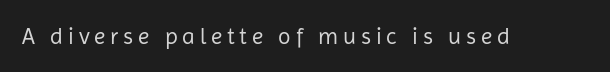
{"italic": "no", "bold": "no", "underline": "no", "letter_spacing": "wide", "letter_spacing_em": 0.21, "glyph_px": 23}
